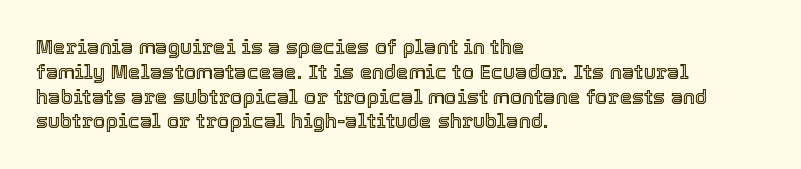
{"italic": "no", "underline": "no", "align": "left", "line_spacing_ratio": 1.24, "letter_spacing": "normal", "letter_spacing_em": 0.0, "glyph_px": 20}
